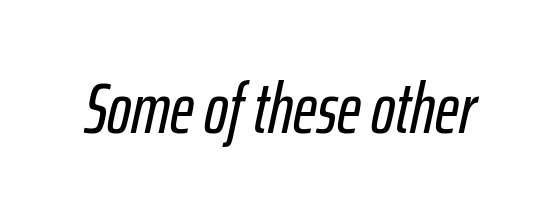
Observe the lean: these are italic letterforms. Descenders are the only things crossing below the line. This sample has the flowing, uneven cadence of proportional lettering. In terms of letterspacing, this is plain default setting.
